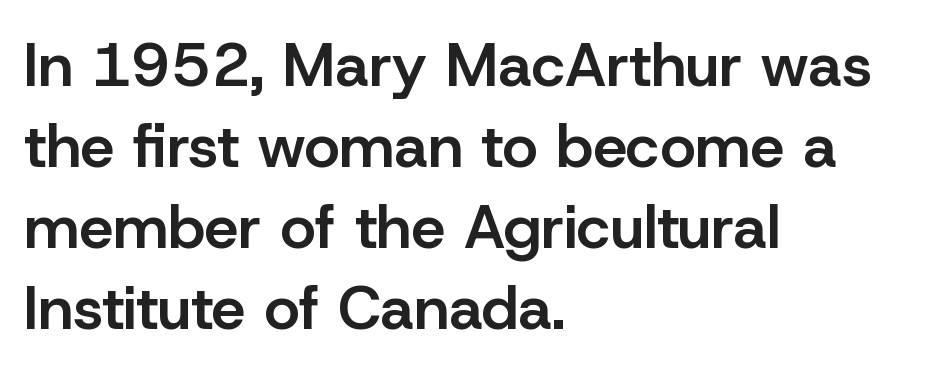
Q: Is the text bold? A: Semi-bold.
Q: Is the text italic (slanted)? A: No, it is upright.
Q: Is the typeface a serif or a sans-serif typeface? A: Sans-serif.
Q: Is the text underlined? A: No.
Q: How is the paragraph aligned? A: Left-aligned.
Q: Is the spacing between letters normal or unusually wide? A: Normal.
Q: Is the spacing between lines tight, normal or loose? A: Normal.
Q: Width (condensed, normal, or wide)? A: Normal.
Q: Stroke contrast? A: Low.
Q: x-height? A: Medium.
Q: Monospaced? A: No.
